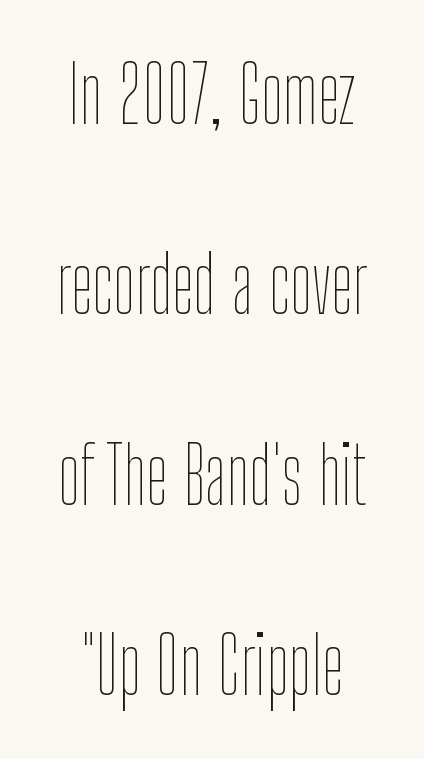
{"italic": "no", "bold": "no", "weight": "thin", "width": "condensed", "stroke_contrast": "low", "x_height": "medium", "monospaced": "no", "underline": "no", "line_spacing": "loose", "line_spacing_ratio": 2.41, "letter_spacing": "normal", "letter_spacing_em": 0.0, "glyph_px": 79}
